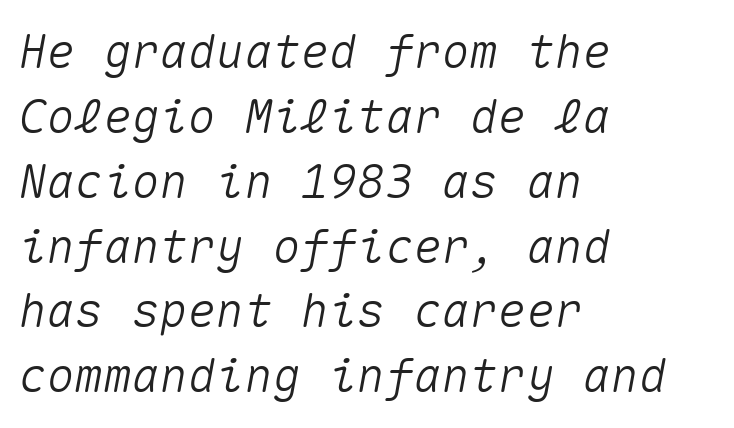
{"italic": "yes", "lean": "right", "slant_degrees": 10, "width": "normal", "stroke_contrast": "medium", "x_height": "medium", "monospaced": "yes", "underline": "no", "align": "left", "line_spacing": "normal", "line_spacing_ratio": 1.38, "letter_spacing": "normal", "letter_spacing_em": 0.0, "glyph_px": 47}
